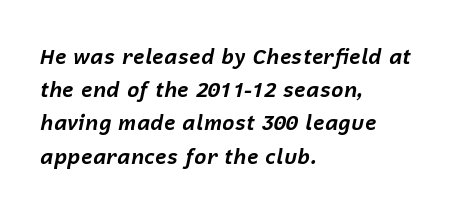
{"italic": "yes", "lean": "right", "slant_degrees": 12, "bold": "yes", "underline": "no", "align": "left", "line_spacing": "normal", "line_spacing_ratio": 1.58, "letter_spacing": "normal", "letter_spacing_em": 0.0, "glyph_px": 21}
